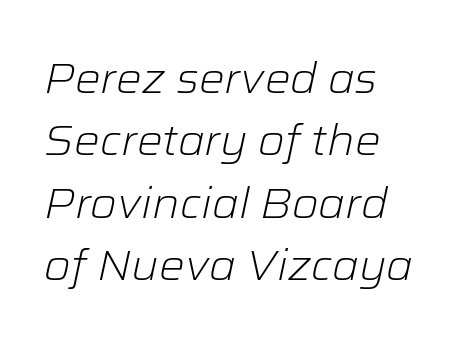
{"italic": "yes", "lean": "right", "slant_degrees": 12, "bold": "no", "weight": "light", "width": "normal", "stroke_contrast": "low", "x_height": "medium", "monospaced": "no", "underline": "no", "align": "left", "line_spacing": "normal", "line_spacing_ratio": 1.45, "letter_spacing": "normal", "letter_spacing_em": 0.0, "glyph_px": 43}
